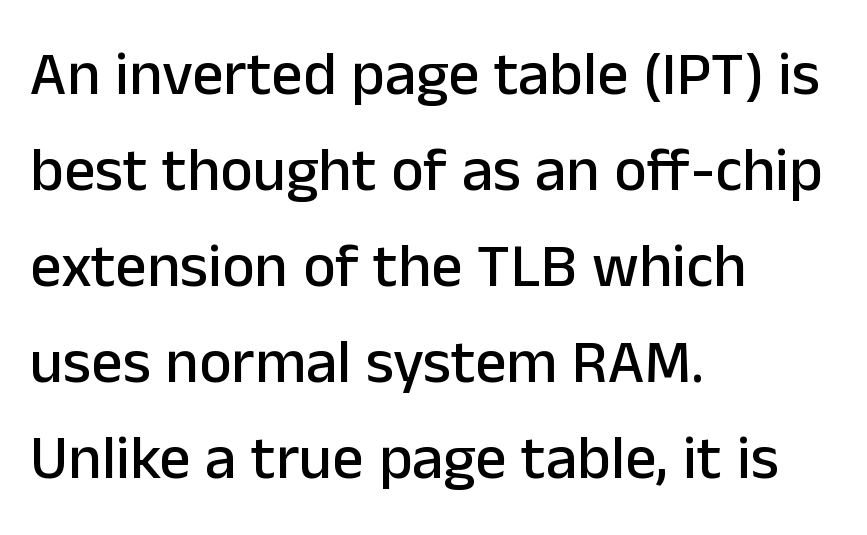
Interline gaps are of average width in this sample. The designer went with a sans here, leaving each stem footless. Underlining? Definitely not there. The font's upright variant was chosen for this text.
